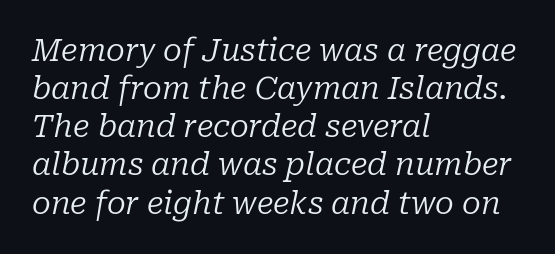
The image shows 31 px regular-weight serif type, italic (leaning right); set left-aligned, line spacing 1.23x, normal letter spacing, not underlined; low stroke contrast and a medium x-height.
